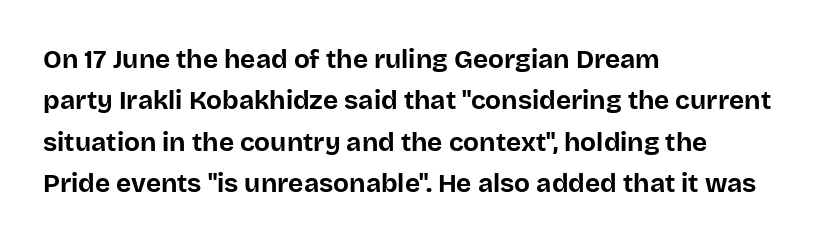
{"italic": "no", "bold": "yes", "underline": "no", "align": "left", "line_spacing": "normal", "line_spacing_ratio": 1.59, "letter_spacing": "normal", "letter_spacing_em": 0.0, "glyph_px": 26}
